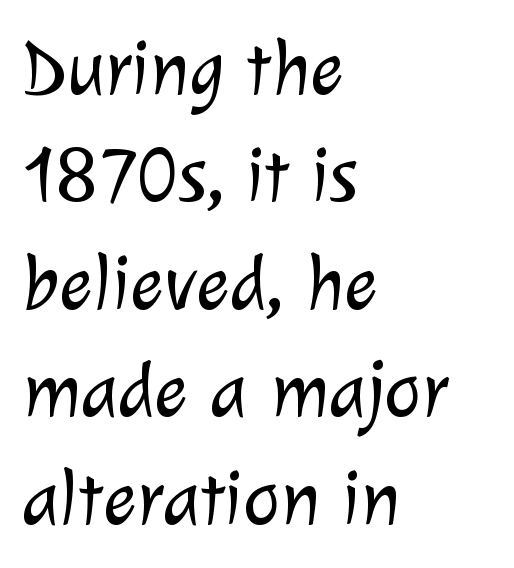
{"serif": "no", "bold": "no", "weight": "light", "width": "normal", "stroke_contrast": "low", "x_height": "medium", "monospaced": "no", "underline": "no", "align": "left", "line_spacing": "normal", "line_spacing_ratio": 1.36, "letter_spacing": "normal", "letter_spacing_em": 0.0, "glyph_px": 79}
